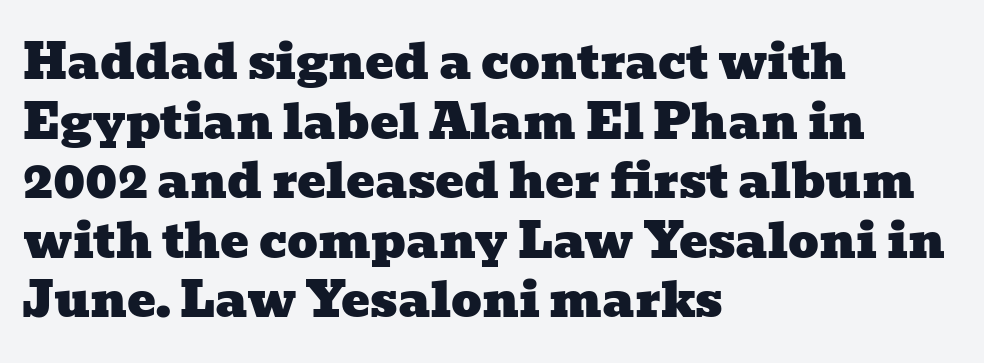
These lines are rendered in a variable-pitch font. The type family on display is of the serif kind. The strip under each line holds only bare page. Is the block centered? No — it sits flush against the left margin.
